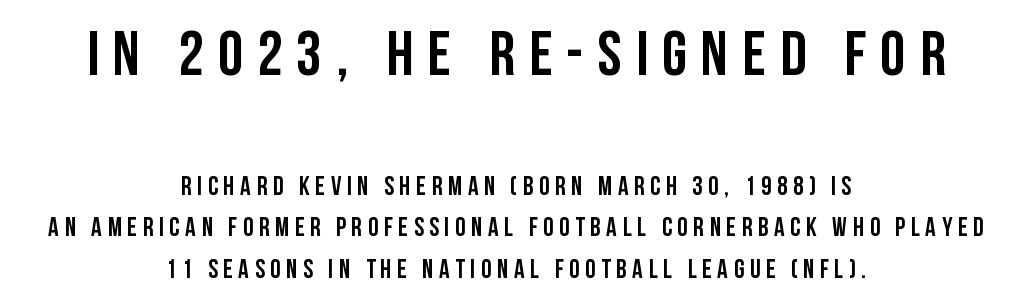
Posture: vertical. Decoration check: the copy has no underline. One-word summary of the alignment: center. The face used here appears at its bigger size in the upper chunk.
